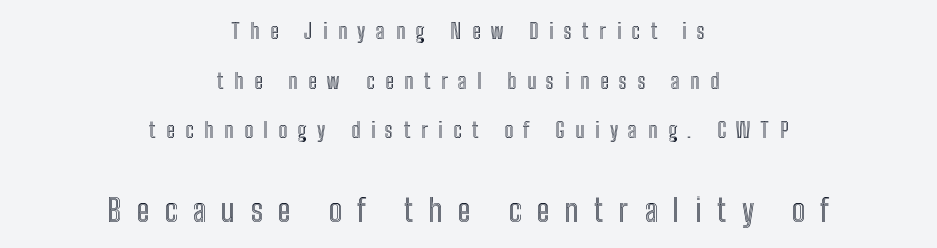
Q: Is the text italic (slanted)? A: No, it is upright.
Q: Is the text underlined? A: No.
Q: How is the paragraph aligned? A: Centered.
Q: Is the spacing between letters normal or unusually wide? A: Unusually wide.
Q: Is the spacing between lines tight, normal or loose? A: Loose.
Q: Which block of text is set in a larger size, the first (top) or the second (bottom)? A: The second (bottom) one.
Q: Width (condensed, normal, or wide)? A: Condensed.
Q: x-height? A: Medium.
Q: Monospaced? A: No.
